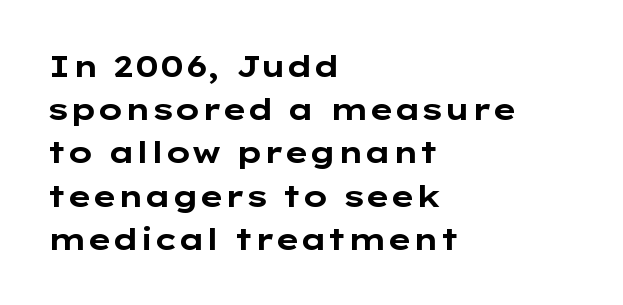
The image shows 30 px bold, wide sans-serif type, upright; set left-aligned, normal line spacing (1.44x), normal letter spacing, not underlined; low stroke contrast and a medium x-height.
